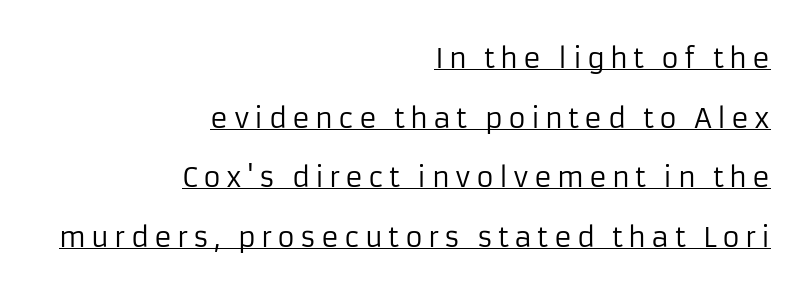
{"italic": "no", "bold": "no", "underline": "yes", "align": "right", "line_spacing": "loose", "line_spacing_ratio": 2.21, "glyph_px": 27}
